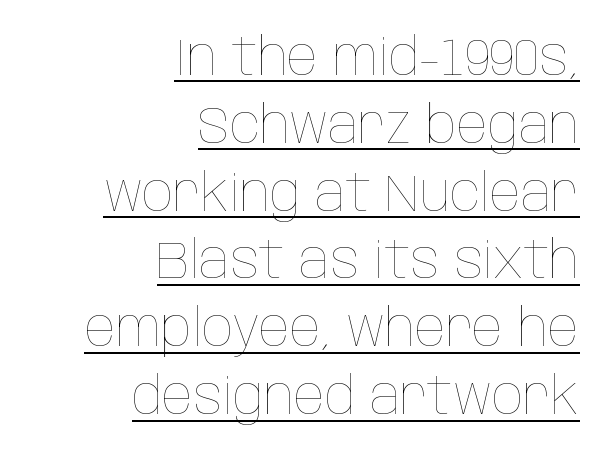
Q: Is the text bold? A: No.
Q: Is the text italic (slanted)? A: No, it is upright.
Q: Is the text underlined? A: Yes.
Q: How is the paragraph aligned? A: Right-aligned.
Q: Is the spacing between letters normal or unusually wide? A: Normal.
Q: Is the spacing between lines tight, normal or loose? A: Normal.
Q: Width (condensed, normal, or wide)? A: Condensed.
Q: Stroke contrast? A: Low.
Q: x-height? A: Large.
Q: Monospaced? A: No.
